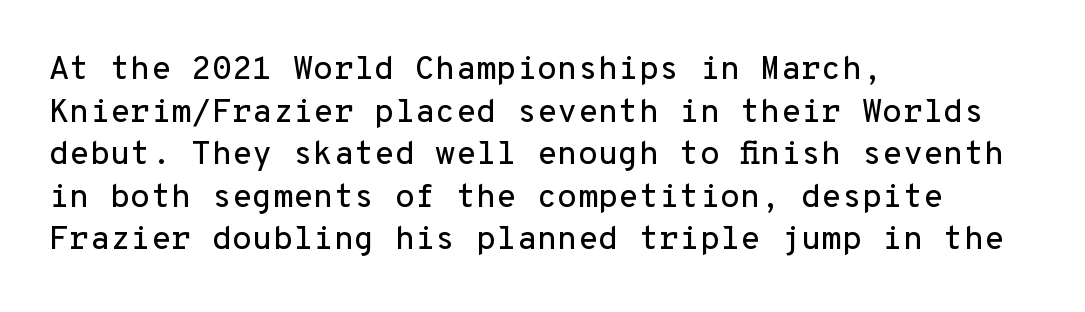
The image shows 33 px sans-serif type, upright, monospaced; set left-aligned, normal line spacing (1.29x), normal letter spacing, not underlined; low stroke contrast and a medium x-height.
